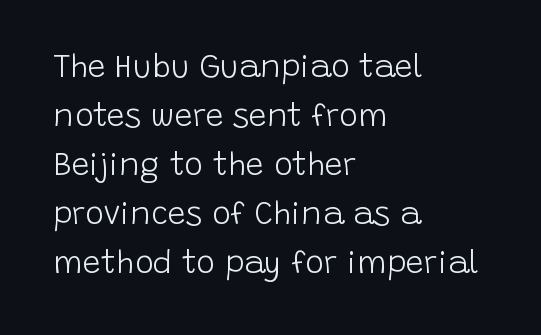
Q: Is the text bold? A: No.
Q: Is the text italic (slanted)? A: No, it is upright.
Q: Is the typeface a serif or a sans-serif typeface? A: Sans-serif.
Q: Is the text underlined? A: No.
Q: How is the paragraph aligned? A: Left-aligned.
Q: Is the spacing between letters normal or unusually wide? A: Normal.
Q: Is the spacing between lines tight, normal or loose? A: Normal.
Q: Width (condensed, normal, or wide)? A: Normal.
Q: Stroke contrast? A: Low.
Q: x-height? A: Large.
Q: Monospaced? A: No.
